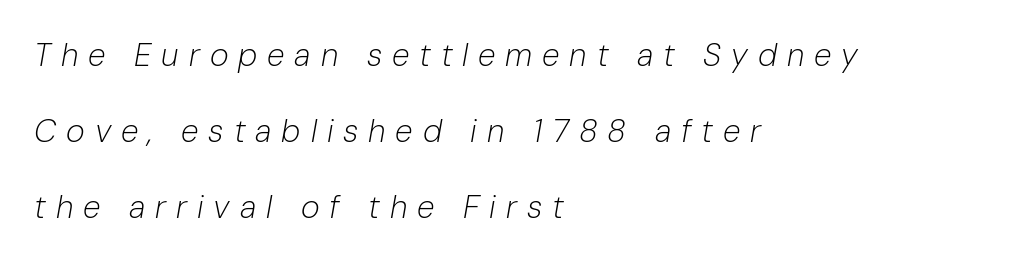
{"italic": "yes", "lean": "right", "slant_degrees": 10, "bold": "no", "weight": "light", "width": "normal", "stroke_contrast": "low", "x_height": "medium", "monospaced": "no", "underline": "no", "align": "left", "line_spacing": "loose", "line_spacing_ratio": 2.38, "letter_spacing": "wide", "letter_spacing_em": 0.31, "glyph_px": 32}
